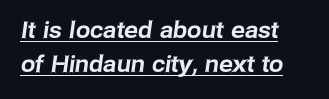
Q: Is the text underlined? A: Yes.
Q: How is the paragraph aligned? A: Left-aligned.
Q: Is the spacing between letters normal or unusually wide? A: Normal.
Q: Is the spacing between lines tight, normal or loose? A: Normal.
